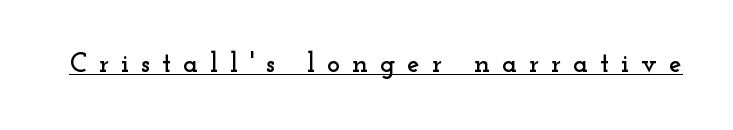
Every character sits straight up, as roman type does. Every word sits above its own underline. This sample uses expanded letter spacing, leaving extra air between glyphs. Here the designer chose a conventional face with non-uniform glyph widths. The font family rendered here belongs to the serif group.
